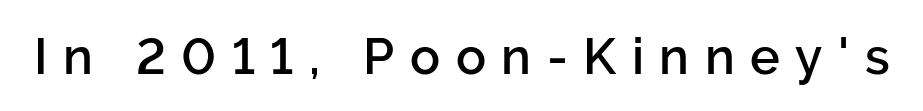
{"serif": "no", "italic": "no", "width": "normal", "stroke_contrast": "low", "x_height": "medium", "monospaced": "no", "underline": "no", "letter_spacing": "wide", "letter_spacing_em": 0.31, "glyph_px": 50}
